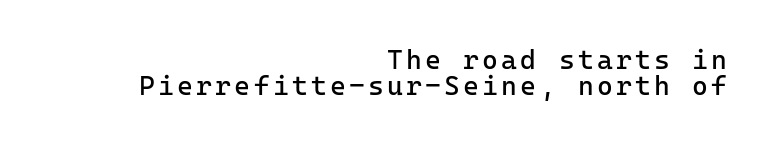
Horizontally, the lines are justified to the trailing edge only. Every stem runs plumb, perpendicular to the baseline. Weight: regular or lighter. Decoration check: the copy has no underline. Successive baselines arrive quickly, one right under another.
